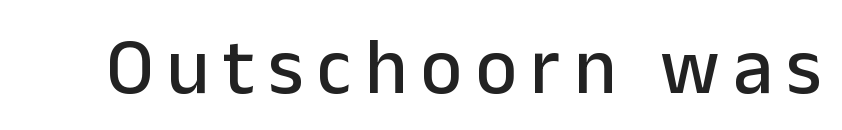
Q: Is the text italic (slanted)? A: No, it is upright.
Q: Is the typeface a serif or a sans-serif typeface? A: Sans-serif.
Q: Is the text underlined? A: No.
Q: Width (condensed, normal, or wide)? A: Normal.
Q: Stroke contrast? A: Low.
Q: x-height? A: Medium.
Q: Monospaced? A: No.
